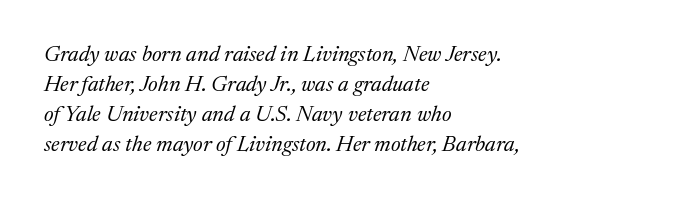
The characters are drawn with everyday or finer stroke widths. The text block is weighted toward the left margin, trailing off unevenly rightward. Italic? Definitely — the glyphs are oblique. A bare baseline throughout the passage. Students, observe: this is what conventionally led text looks like.
